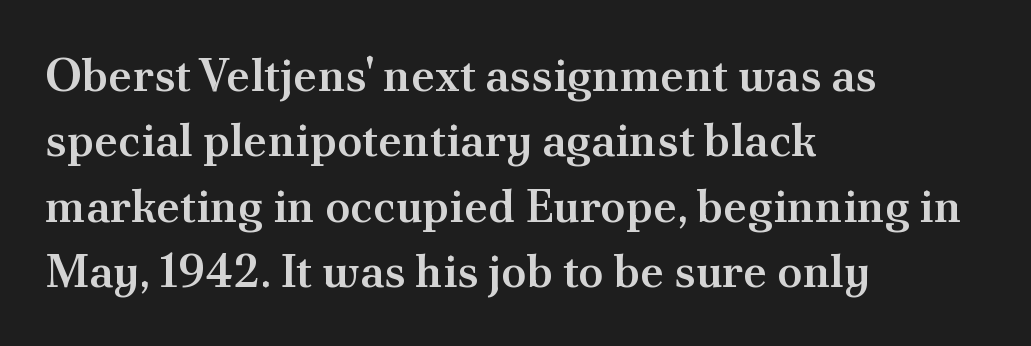
Has an underline been added? It has not. When letters stand straight like this, we call the style roman or upright. Baseline-to-baseline distance is the conventional proportion of letter height. Is the letter spacing exaggerated? No — it looks like the ordinary default. You could not count columns in this text — the font is proportionally spaced. Compared with a centered layout, this one pins lines to the left instead.
